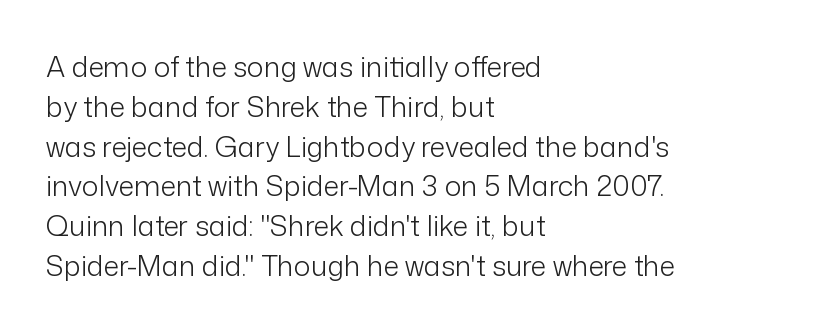
{"serif": "no", "italic": "no", "bold": "no", "weight": "light", "width": "normal", "stroke_contrast": "low", "x_height": "medium", "monospaced": "no", "underline": "no", "align": "left", "line_spacing": "normal", "line_spacing_ratio": 1.42, "letter_spacing": "normal", "letter_spacing_em": 0.0, "glyph_px": 28}
